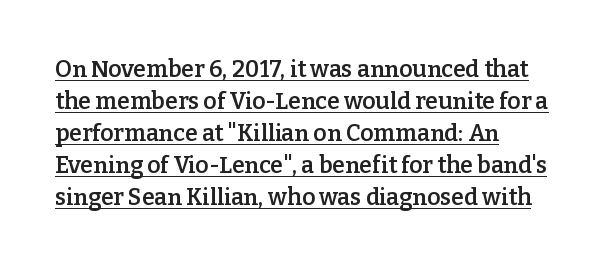
{"italic": "no", "bold": "semi", "underline": "yes", "align": "left", "line_spacing": "normal", "line_spacing_ratio": 1.39, "letter_spacing": "normal", "letter_spacing_em": 0.0, "glyph_px": 23}
